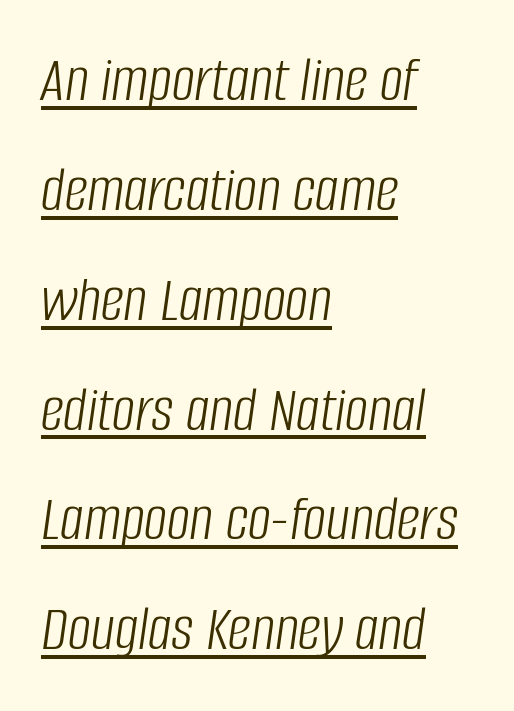
The image shows 65 px light, condensed type, italic (leaning right); set left-aligned, normal line spacing (1.69x), normal letter spacing, underlined; low stroke contrast and a large x-height.
